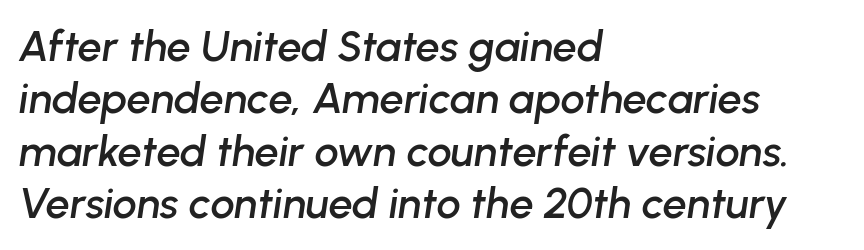
Tall strokes in this sample are angled rather than plumb. Short and long lines alike share a common starting point at left. Look at the tracking — it's just the regular setting, nothing added. Glance below the letters and you will spot only blank space.
